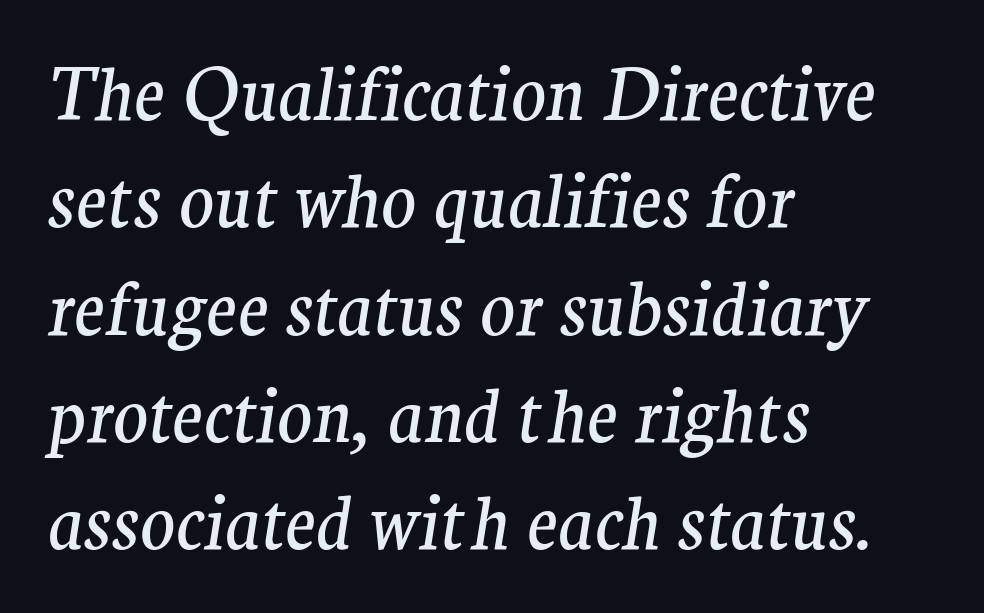
Q: Is the text bold? A: No.
Q: Is the text italic (slanted)? A: Yes, it leans right by about 9 degrees.
Q: Is the typeface a serif or a sans-serif typeface? A: Serif.
Q: Is the text underlined? A: No.
Q: How is the paragraph aligned? A: Left-aligned.
Q: Is the spacing between letters normal or unusually wide? A: Normal.
Q: Is the spacing between lines tight, normal or loose? A: Normal.
Q: Width (condensed, normal, or wide)? A: Normal.
Q: Stroke contrast? A: Medium.
Q: x-height? A: Medium.
Q: Monospaced? A: No.
